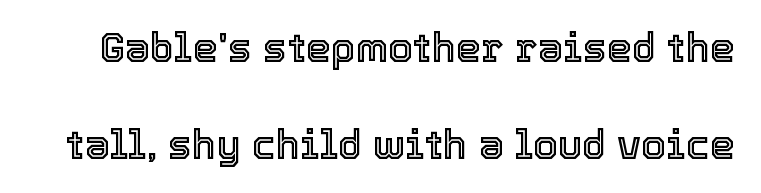
The gap between lines stays unmarked. Does the lettering tilt? It doesn't — this is upright. Leading is clearly above the norm, producing a sparse column. These lines keep a tight, regular rhythm from letter to letter.
